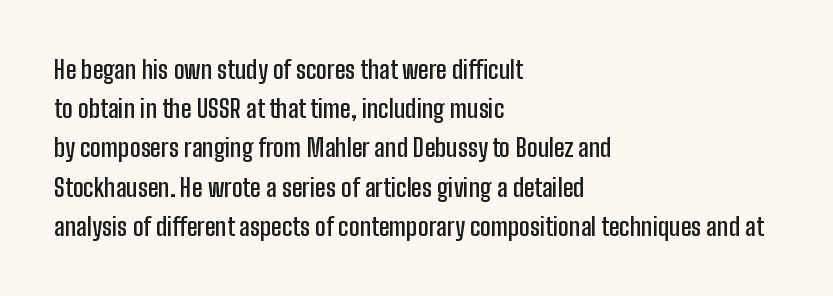
A bare baseline throughout the passage. The sample has been set in demibold, a notch under bold. The paragraph shown leans on its left margin. When letters stand straight like this, we call the style roman or upright. The space between consecutive lines is moderate.
